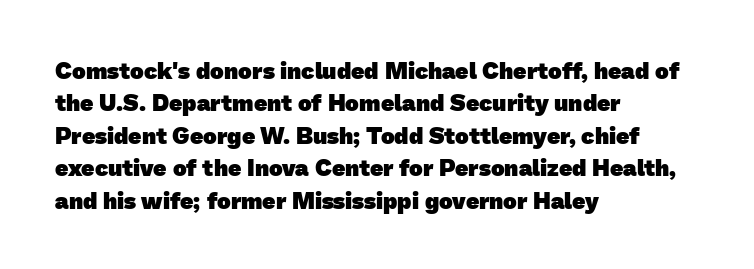
{"bold": "yes", "underline": "no", "align": "left", "line_spacing": "normal", "line_spacing_ratio": 1.41, "letter_spacing": "normal", "letter_spacing_em": 0.0, "glyph_px": 23}
